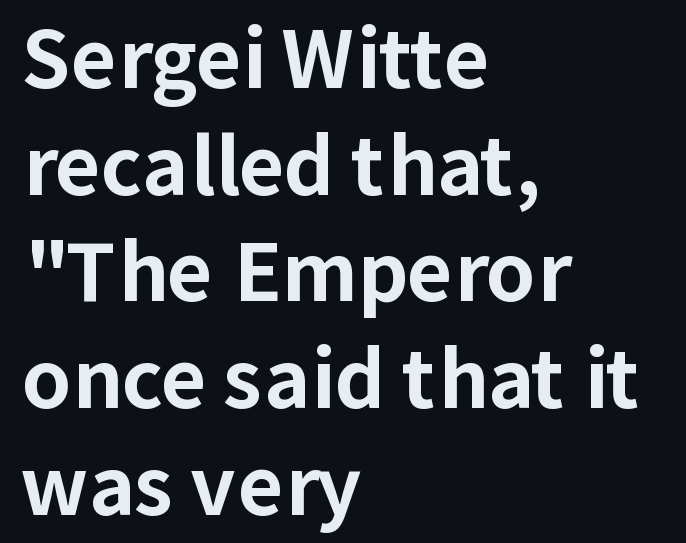
The image shows 79 px bold sans-serif type, upright; set left-aligned, normal line spacing (1.35x), normal letter spacing, not underlined; low stroke contrast and a medium x-height.
